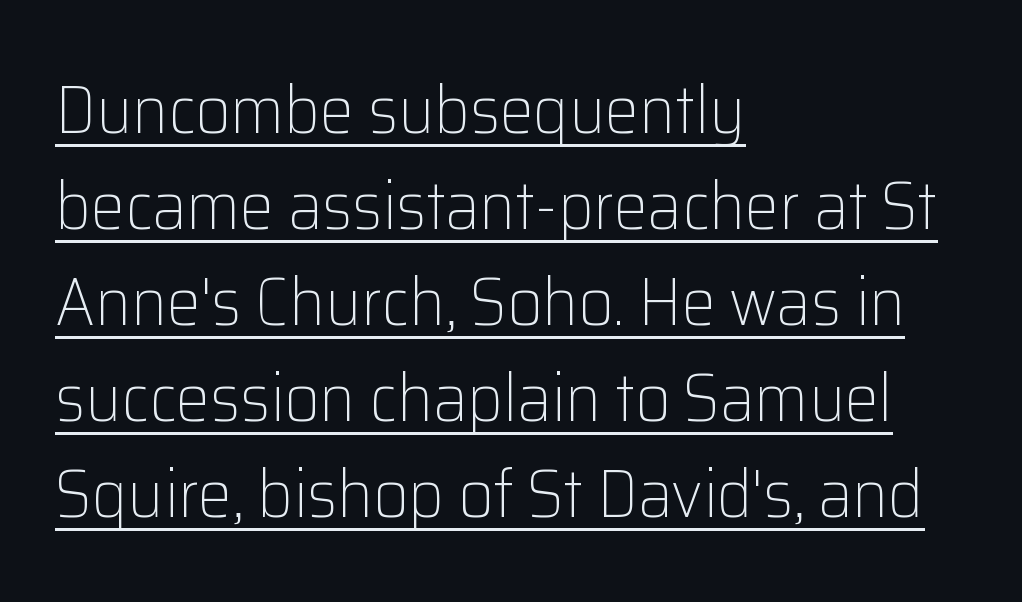
Q: Is the text bold? A: No.
Q: Is the text italic (slanted)? A: No, it is upright.
Q: Is the typeface a serif or a sans-serif typeface? A: Sans-serif.
Q: Is the text underlined? A: Yes.
Q: How is the paragraph aligned? A: Left-aligned.
Q: Is the spacing between letters normal or unusually wide? A: Normal.
Q: Is the spacing between lines tight, normal or loose? A: Normal.
Q: Width (condensed, normal, or wide)? A: Normal.
Q: Stroke contrast? A: Low.
Q: x-height? A: Medium.
Q: Monospaced? A: No.
